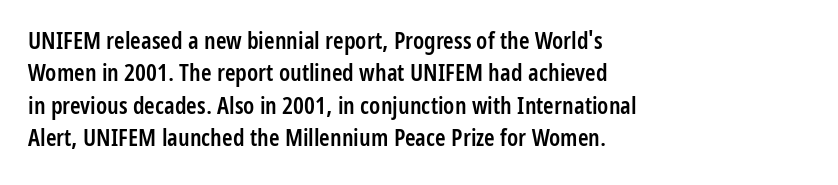
{"italic": "no", "bold": "semi", "underline": "no", "align": "left", "line_spacing": "normal", "line_spacing_ratio": 1.35, "letter_spacing": "normal", "letter_spacing_em": 0.0, "glyph_px": 24}
